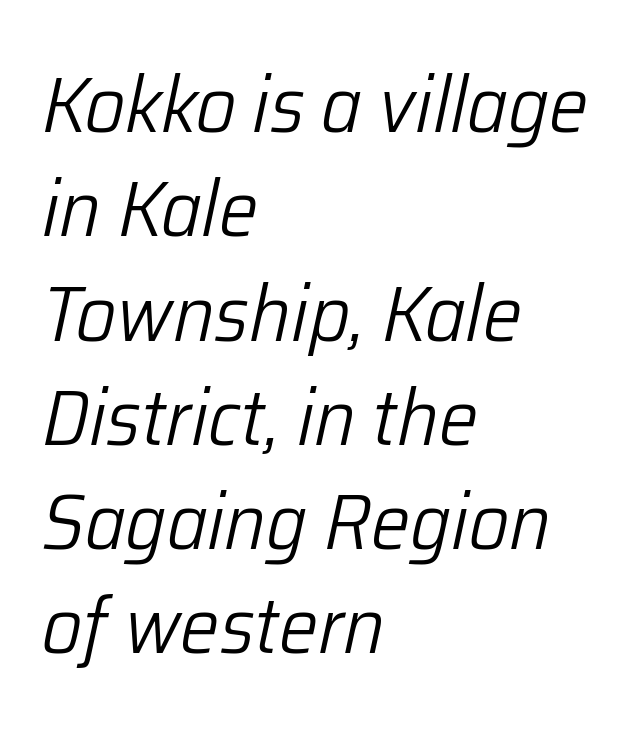
An italicized treatment has been applied to the whole sample. The passage is arranged the way most books set body copy — flush left. Spacing between characters is what you'd get straight out of the box. If you measured baseline to baseline, you'd find a middling distance. The space directly below the letters is spotless.
